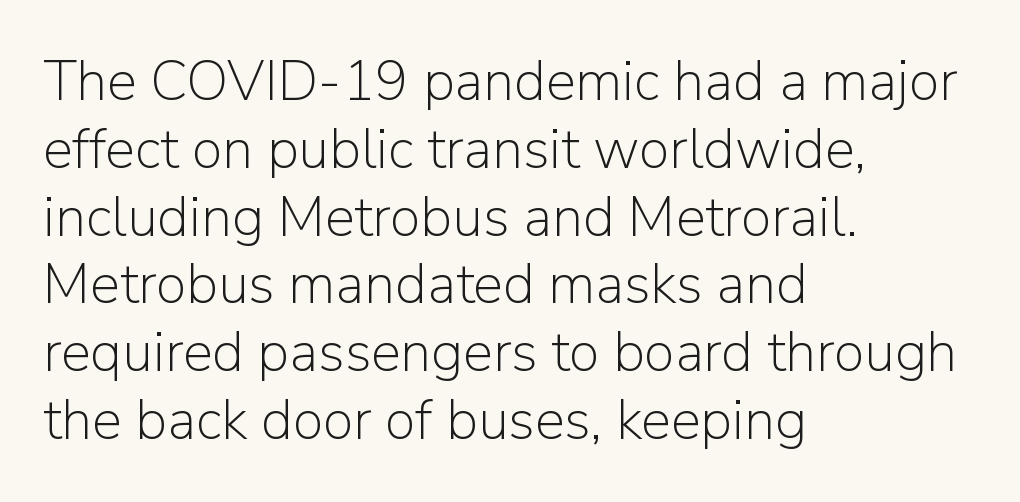
The image shows 56 px light sans-serif type, upright; set left-aligned, line spacing 1.21x, normal letter spacing, not underlined; low stroke contrast and a medium x-height.
